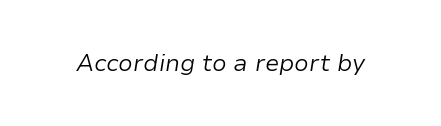
The image shows 24 px text type, italic (leaning right); set normal letter spacing, not underlined.
